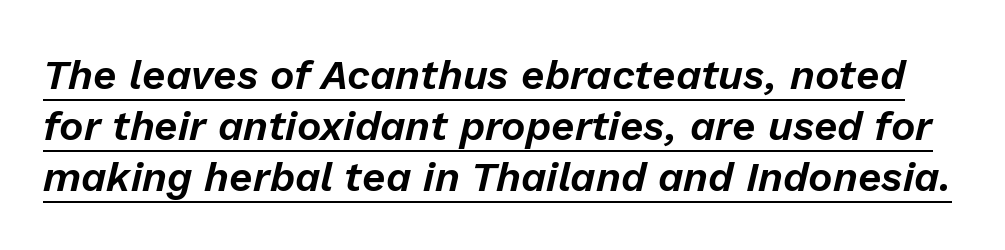
{"italic": "yes", "lean": "right", "slant_degrees": 13, "width": "normal", "stroke_contrast": "low", "x_height": "medium", "monospaced": "no", "underline": "yes", "line_spacing": "normal", "line_spacing_ratio": 1.25, "letter_spacing": "normal", "letter_spacing_em": 0.0, "glyph_px": 41}
